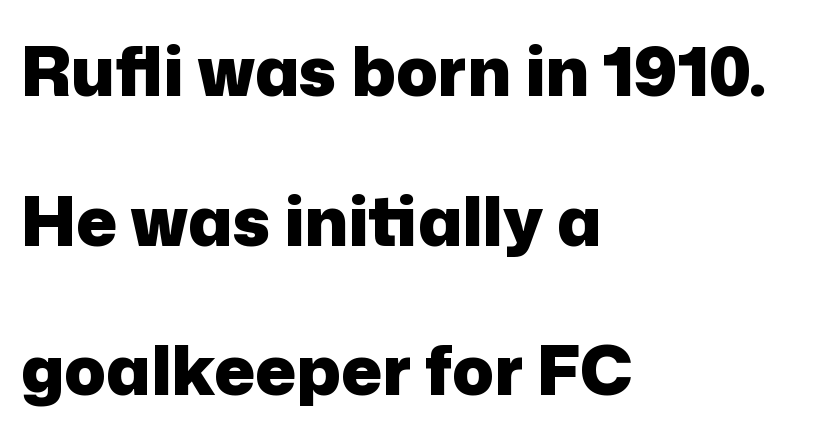
The area under the type is left untouched. Rows of type keep a wide berth in the vertical direction. What stands out about the letter spacing? Nothing — it is the standard amount. Each letter's strokes conclude bluntly, with no projecting serifs.
